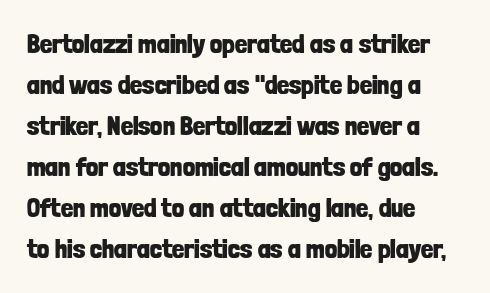
Q: Is the text bold? A: Yes.
Q: Is the text italic (slanted)? A: No, it is upright.
Q: Is the text underlined? A: No.
Q: How is the paragraph aligned? A: Left-aligned.
Q: Is the spacing between letters normal or unusually wide? A: Normal.
Q: Is the spacing between lines tight, normal or loose? A: Normal.
